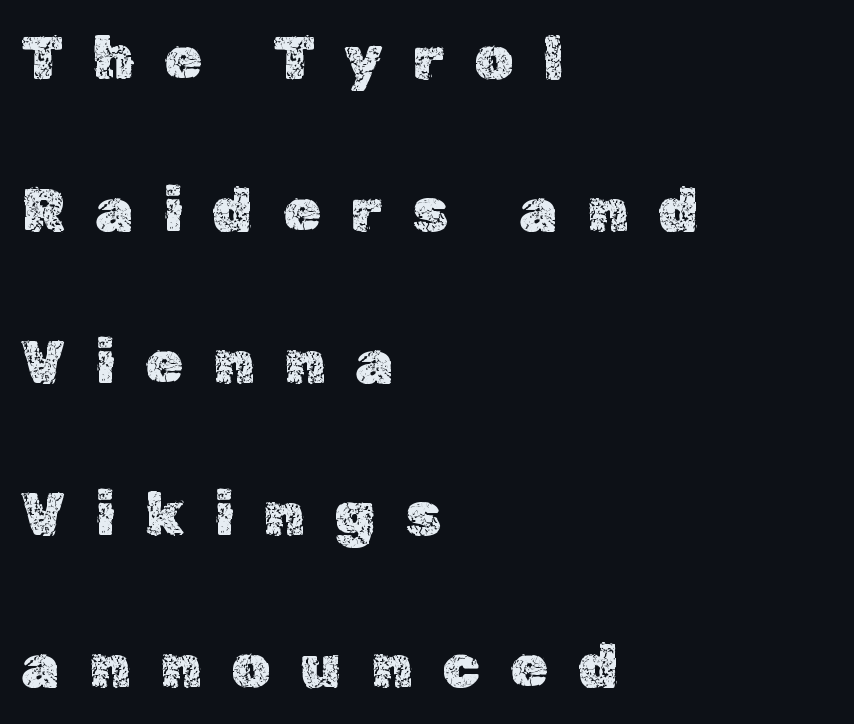
The image shows 61 px text type, upright; set left-aligned, loose line spacing (2.49x), unusually wide letter spacing (+0.49 em), not underlined; a medium x-height.
